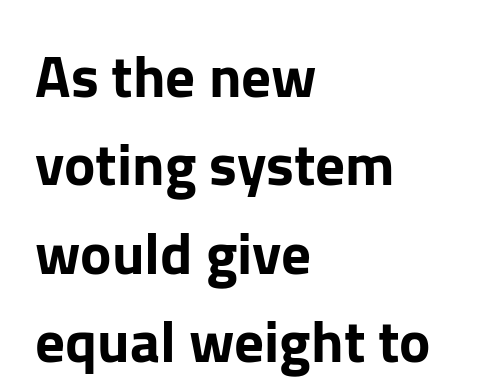
Q: Is the text italic (slanted)? A: No, it is upright.
Q: Is the typeface a serif or a sans-serif typeface? A: Sans-serif.
Q: Is the text underlined? A: No.
Q: How is the paragraph aligned? A: Left-aligned.
Q: Is the spacing between letters normal or unusually wide? A: Normal.
Q: Is the spacing between lines tight, normal or loose? A: Normal.
Q: Width (condensed, normal, or wide)? A: Normal.
Q: Stroke contrast? A: Low.
Q: x-height? A: Medium.
Q: Monospaced? A: No.
